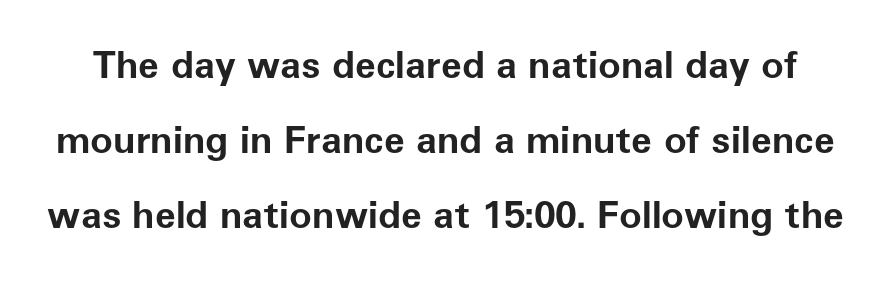
{"serif": "no", "italic": "no", "bold": "yes", "weight": "bold", "width": "normal", "stroke_contrast": "low", "x_height": "medium", "monospaced": "no", "underline": "no", "line_spacing": "loose", "line_spacing_ratio": 1.98, "letter_spacing": "normal", "letter_spacing_em": 0.0, "glyph_px": 38}
